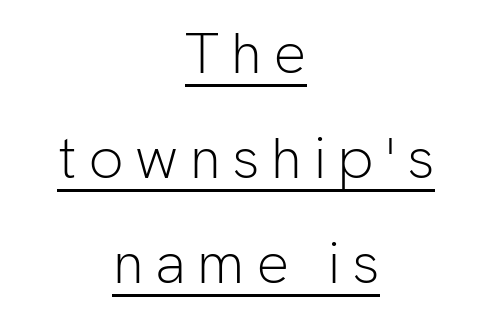
The horizontal fit of the characters is loose and conspicuously gappy. The sample's only ornament is a line tracing under the words. The axis of the letterforms is exactly vertical. This sample has the flowing, uneven cadence of proportional lettering. Each letter's strokes conclude bluntly, with no projecting serifs. Stem width sits at or under what a default text font uses.
